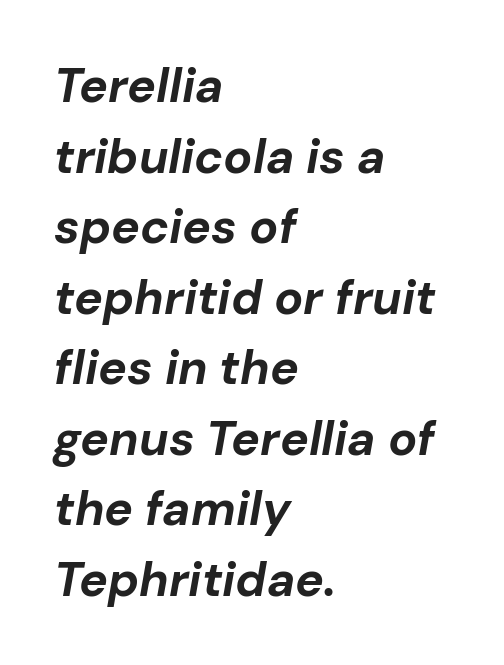
{"italic": "yes", "lean": "right", "slant_degrees": 10, "bold": "yes", "weight": "bold", "width": "normal", "stroke_contrast": "low", "x_height": "medium", "monospaced": "no", "underline": "no", "align": "left", "line_spacing": "normal", "line_spacing_ratio": 1.47, "letter_spacing": "normal", "letter_spacing_em": 0.0, "glyph_px": 48}
